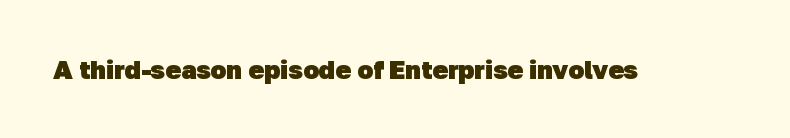
{"bold": "yes", "underline": "no", "letter_spacing": "normal", "letter_spacing_em": 0.0, "glyph_px": 26}
